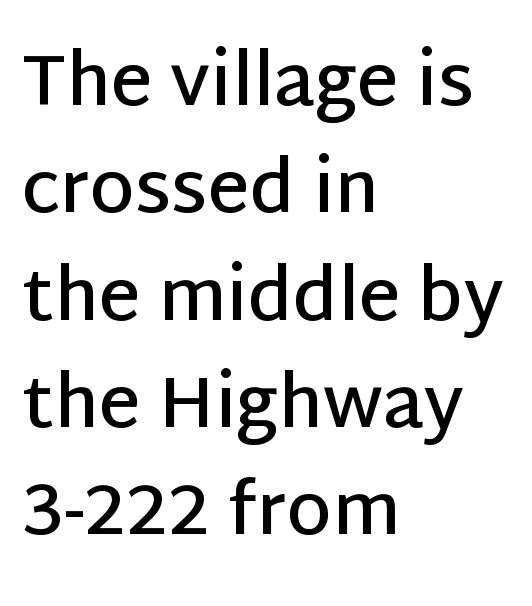
Q: Is the text bold? A: Semi-bold.
Q: Is the text italic (slanted)? A: No, it is upright.
Q: Is the typeface a serif or a sans-serif typeface? A: Sans-serif.
Q: Is the text underlined? A: No.
Q: How is the paragraph aligned? A: Left-aligned.
Q: Is the spacing between letters normal or unusually wide? A: Normal.
Q: Is the spacing between lines tight, normal or loose? A: Normal.
Q: Width (condensed, normal, or wide)? A: Normal.
Q: Stroke contrast? A: Low.
Q: x-height? A: Large.
Q: Monospaced? A: No.
